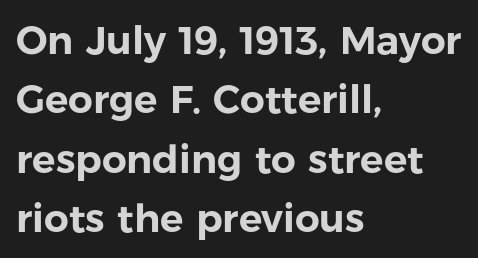
{"serif": "no", "italic": "no", "width": "normal", "stroke_contrast": "low", "x_height": "medium", "monospaced": "no", "underline": "no", "align": "left", "line_spacing": "normal", "line_spacing_ratio": 1.52, "letter_spacing": "normal", "letter_spacing_em": 0.0, "glyph_px": 39}
